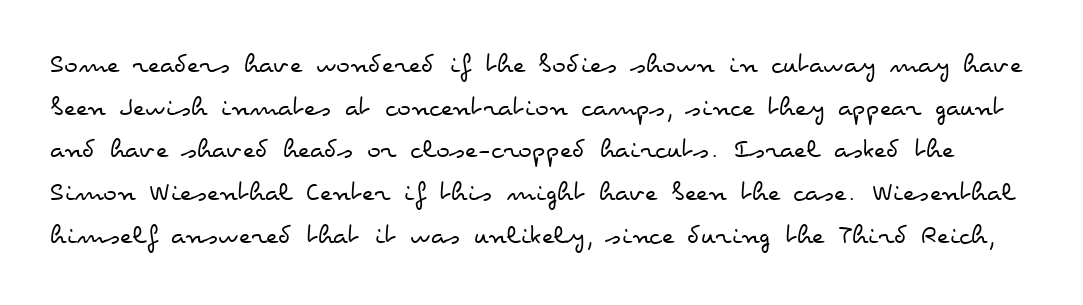
Q: Is the text bold? A: No.
Q: Is the text italic (slanted)? A: No, it is upright.
Q: Is the text underlined? A: No.
Q: Is the spacing between letters normal or unusually wide? A: Normal.
Q: Is the spacing between lines tight, normal or loose? A: Normal.
Q: Width (condensed, normal, or wide)? A: Wide.
Q: Stroke contrast? A: Low.
Q: x-height? A: Small.
Q: Monospaced? A: No.
